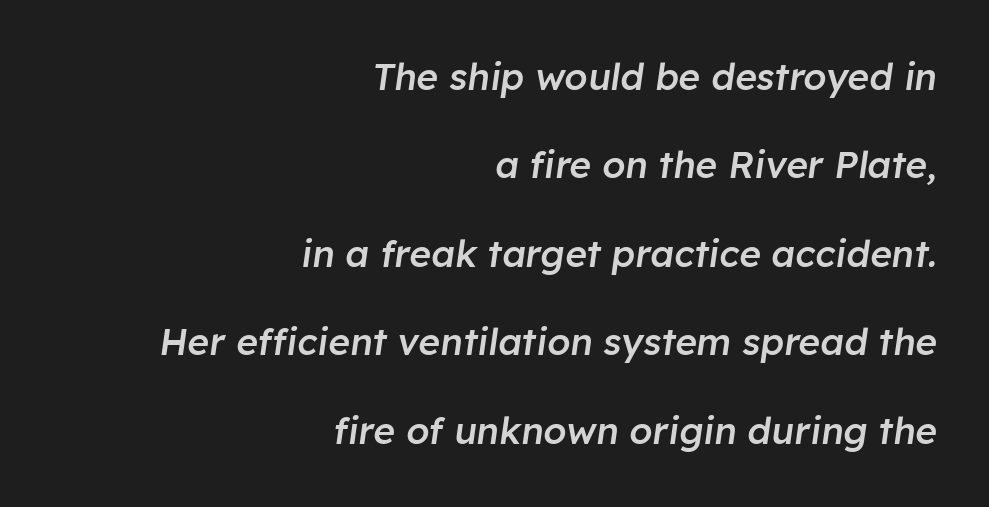
{"italic": "yes", "lean": "right", "slant_degrees": 8, "bold": "semi", "weight": "semibold", "width": "normal", "stroke_contrast": "low", "x_height": "medium", "monospaced": "no", "underline": "no", "align": "right", "line_spacing": "loose", "line_spacing_ratio": 2.39, "letter_spacing": "normal", "letter_spacing_em": 0.0, "glyph_px": 37}
